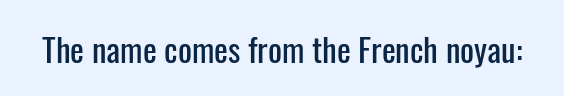
{"serif": "no", "italic": "no", "width": "condensed", "stroke_contrast": "low", "x_height": "medium", "monospaced": "no", "underline": "no", "letter_spacing": "normal", "letter_spacing_em": 0.0, "glyph_px": 33}
